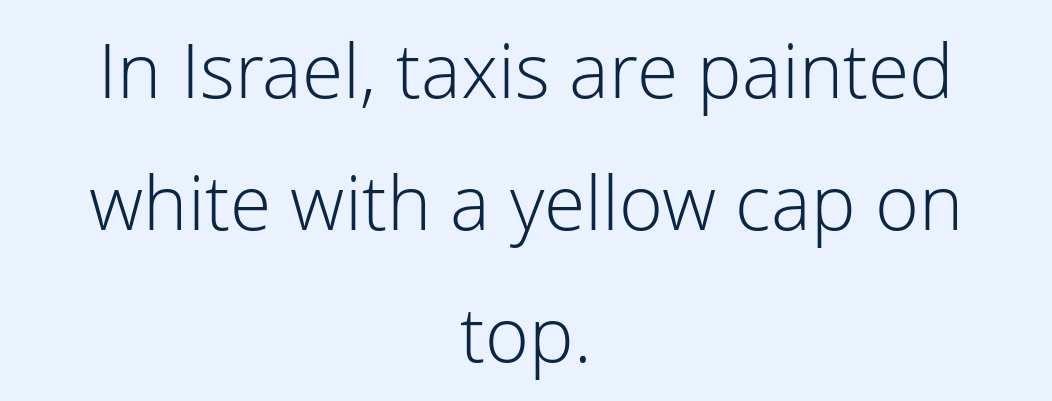
The image shows 75 px light sans-serif type, upright; set centered, line spacing 1.76x, normal letter spacing, not underlined; low stroke contrast and a medium x-height.
